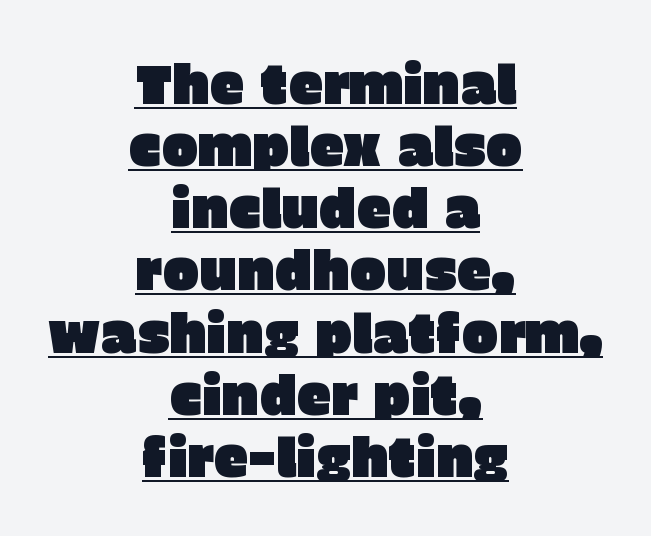
{"serif": "no", "italic": "no", "width": "normal", "stroke_contrast": "low", "x_height": "large", "monospaced": "no", "underline": "yes", "align": "center", "line_spacing": "tight", "line_spacing_ratio": 1.13, "letter_spacing": "normal", "letter_spacing_em": 0.0, "glyph_px": 55}
